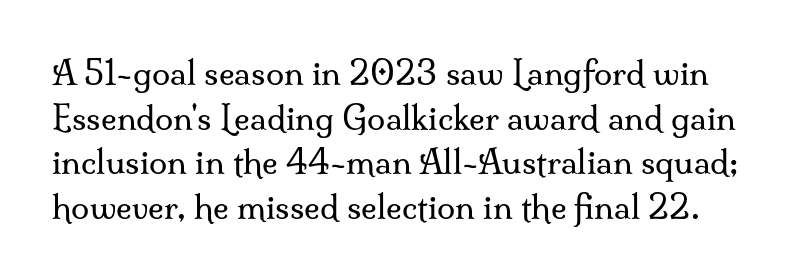
{"serif": "yes", "italic": "no", "bold": "no", "weight": "regular", "width": "normal", "stroke_contrast": "medium", "x_height": "small", "monospaced": "no", "underline": "no", "line_spacing": "normal", "line_spacing_ratio": 1.35, "letter_spacing": "normal", "letter_spacing_em": 0.0, "glyph_px": 33}
